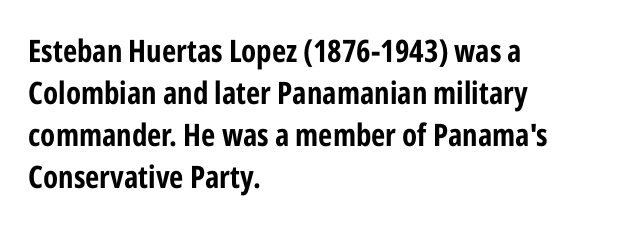
The image shows 31 px bold, condensed sans-serif type, upright; set left-aligned, normal line spacing (1.35x), normal letter spacing, not underlined; low stroke contrast and a medium x-height.
